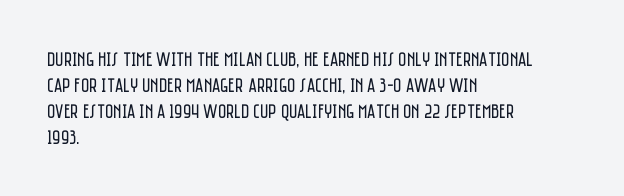
Where is the straight margin? On the left. This sample keeps an unexceptional amount of space between lines. The typesetting does not lean heavy: it is not bold. The gaps between neighbouring characters are ordinary and unremarkable. A clean baseline with only descenders dipping below it.
